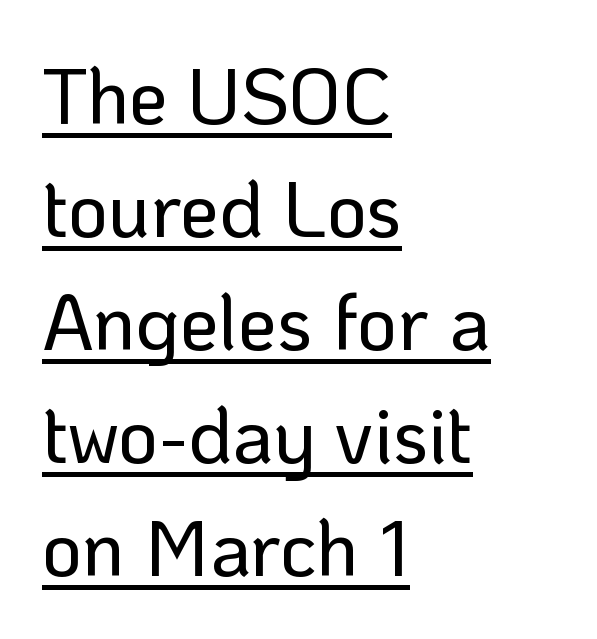
{"serif": "no", "italic": "no", "width": "normal", "stroke_contrast": "low", "x_height": "medium", "monospaced": "no", "underline": "yes", "align": "left", "line_spacing": "normal", "line_spacing_ratio": 1.45, "letter_spacing": "normal", "letter_spacing_em": 0.0, "glyph_px": 78}
